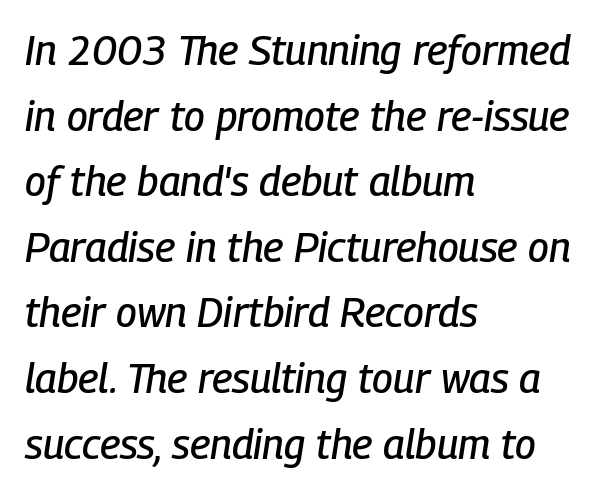
The lettering tilts uniformly, giving the passage an italic look. Regarding leading, the lines here are spaced in the standard way. This rendering leaves character spacing at its baseline value. The passage shown is not underscored anywhere.
